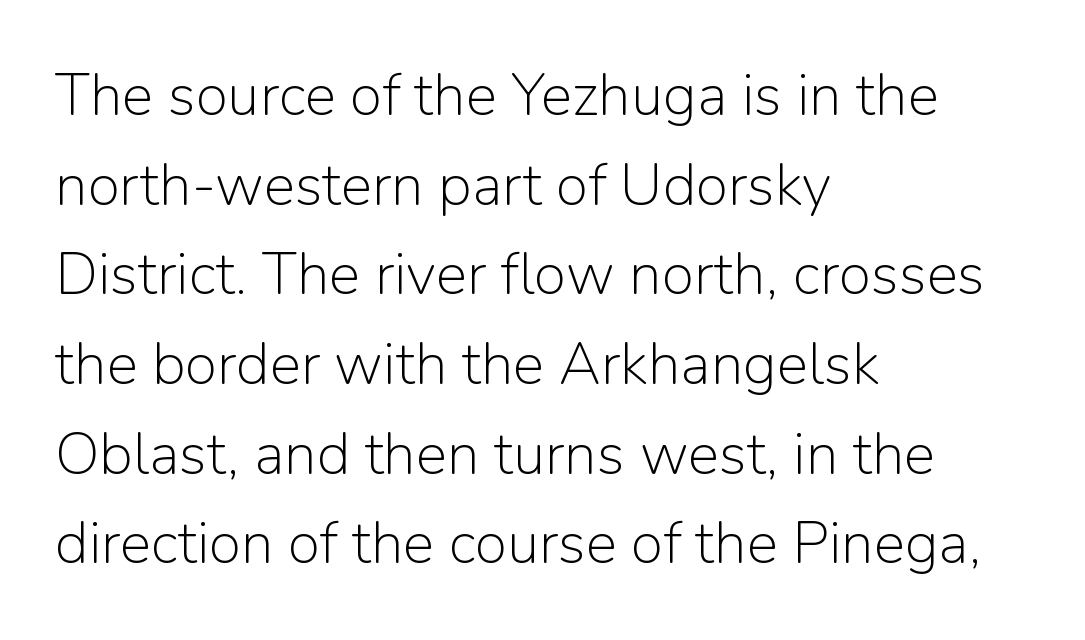
Q: Is the text bold? A: No.
Q: Is the text italic (slanted)? A: No, it is upright.
Q: Is the typeface a serif or a sans-serif typeface? A: Sans-serif.
Q: Is the text underlined? A: No.
Q: How is the paragraph aligned? A: Left-aligned.
Q: Is the spacing between letters normal or unusually wide? A: Normal.
Q: Is the spacing between lines tight, normal or loose? A: Normal.
Q: Width (condensed, normal, or wide)? A: Normal.
Q: Stroke contrast? A: Low.
Q: x-height? A: Medium.
Q: Monospaced? A: No.
